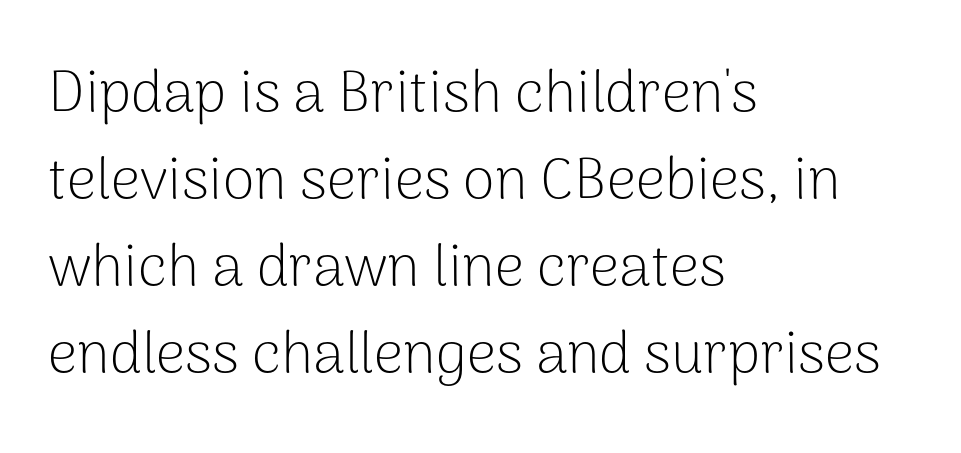
What kind of face is this? One without serifs — a sans. Honestly, there is no underline to notice here at all. Here the designer chose a conventional face with non-uniform glyph widths. Vertical spacing — default. The lines are quadded left. On a weight scale, this lands at 450 or below.
